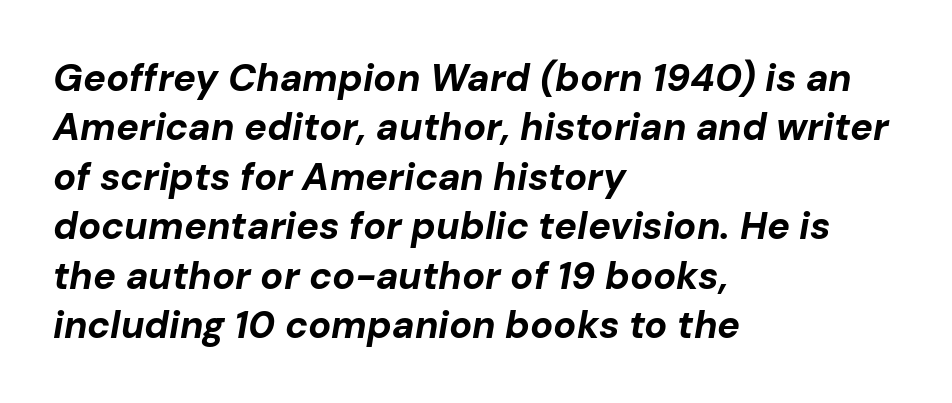
{"italic": "yes", "lean": "right", "slant_degrees": 10, "bold": "yes", "weight": "bold", "width": "normal", "stroke_contrast": "low", "x_height": "medium", "monospaced": "no", "underline": "no", "align": "left", "line_spacing": "normal", "line_spacing_ratio": 1.3, "letter_spacing": "normal", "letter_spacing_em": 0.0, "glyph_px": 38}
